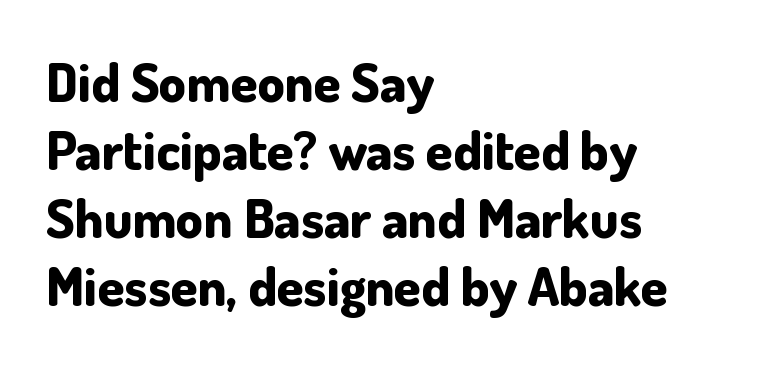
The image shows 54 px bold sans-serif type, upright; set left-aligned, normal line spacing (1.26x), normal letter spacing, not underlined; low stroke contrast and a small x-height.
